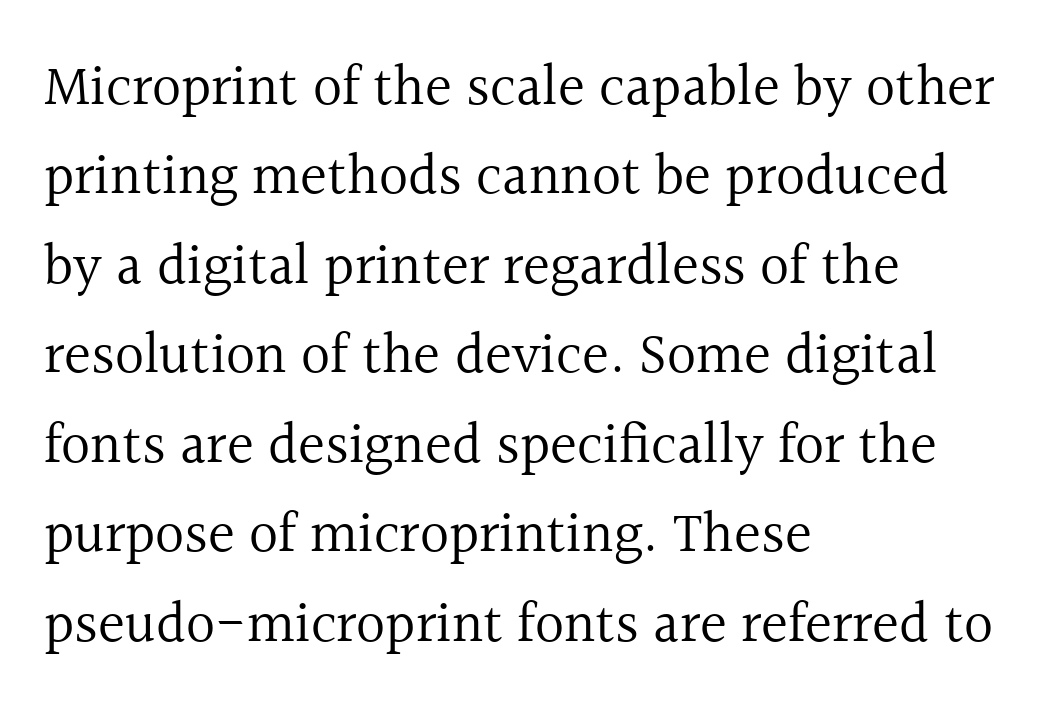
The leading is moderate, giving the passage an even texture. The text block is weighted toward the left margin, trailing off unevenly rightward. Between one letter and the next there's only the usual sliver of space. This sample uses an upright cut, with every glyph sitting square on the baseline. Nothing heavy about these letters — not bold at all.
